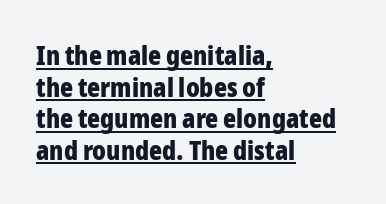
{"italic": "no", "bold": "yes", "underline": "yes", "align": "left", "line_spacing_ratio": 1.17, "letter_spacing": "normal", "letter_spacing_em": 0.0, "glyph_px": 27}
